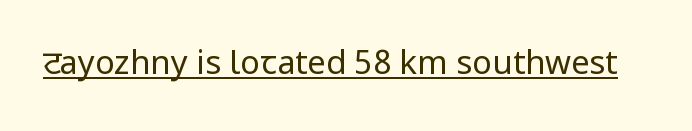
{"serif": "no", "italic": "no", "bold": "no", "weight": "regular", "width": "condensed", "stroke_contrast": "low", "underline": "yes", "letter_spacing": "normal", "letter_spacing_em": 0.0, "glyph_px": 33}
